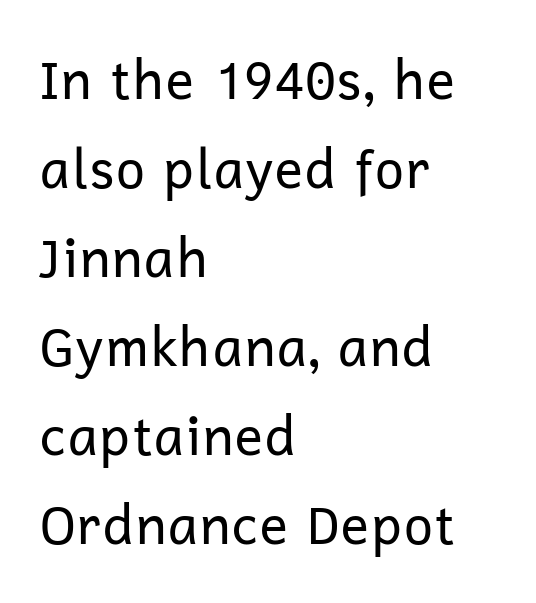
{"serif": "no", "italic": "no", "bold": "no", "weight": "regular", "width": "normal", "stroke_contrast": "low", "x_height": "medium", "monospaced": "no", "underline": "no", "align": "left", "line_spacing": "normal", "line_spacing_ratio": 1.68, "letter_spacing": "normal", "letter_spacing_em": 0.0, "glyph_px": 53}
